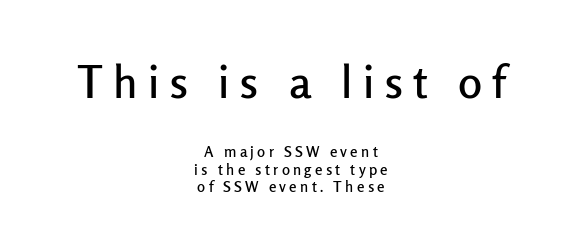
In terms of letterspacing, this is a distinctly airy, spread setting. Regarding serifs, this sample does without them. Upright lettering throughout. This sample has the flowing, uneven cadence of proportional lettering. Block one is the big one; block two sits smaller underneath. The rendering positions every line midway between the sides.
